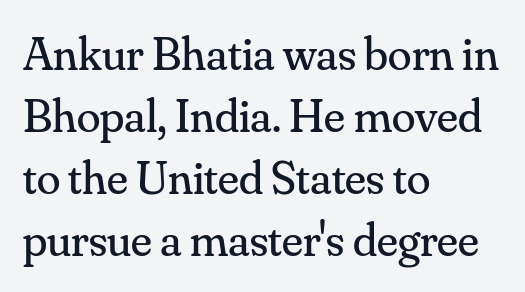
Q: Is the text bold? A: No.
Q: Is the text italic (slanted)? A: No, it is upright.
Q: Is the typeface a serif or a sans-serif typeface? A: Serif.
Q: Is the text underlined? A: No.
Q: How is the paragraph aligned? A: Left-aligned.
Q: Is the spacing between letters normal or unusually wide? A: Normal.
Q: Is the spacing between lines tight, normal or loose? A: Normal.
Q: Width (condensed, normal, or wide)? A: Normal.
Q: Stroke contrast? A: Medium.
Q: x-height? A: Small.
Q: Monospaced? A: No.
